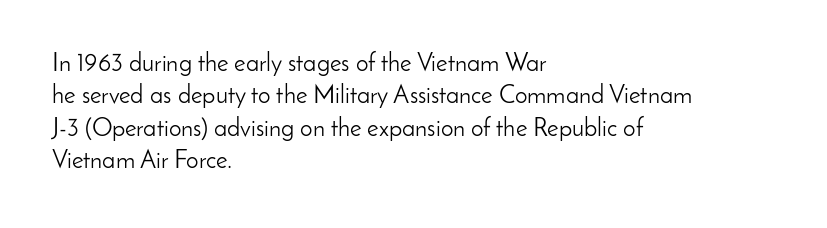
Q: Is the text bold? A: No.
Q: Is the text italic (slanted)? A: No, it is upright.
Q: Is the text underlined? A: No.
Q: How is the paragraph aligned? A: Left-aligned.
Q: Is the spacing between letters normal or unusually wide? A: Normal.
Q: Is the spacing between lines tight, normal or loose? A: Normal.
